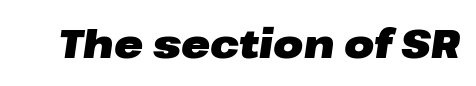
{"italic": "yes", "lean": "right", "slant_degrees": 8, "bold": "yes", "weight": "heavy", "width": "wide", "stroke_contrast": "low", "x_height": "medium", "monospaced": "no", "underline": "no", "letter_spacing": "normal", "letter_spacing_em": 0.0, "glyph_px": 39}
